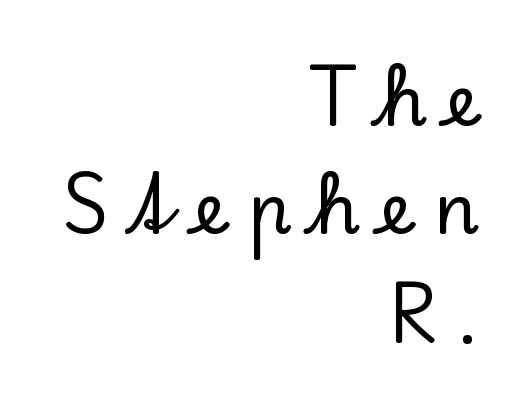
{"italic": "no", "width": "normal", "stroke_contrast": "low", "x_height": "small", "monospaced": "no", "underline": "no", "align": "right", "line_spacing": "normal", "line_spacing_ratio": 1.55, "letter_spacing": "wide", "letter_spacing_em": 0.3, "glyph_px": 70}
